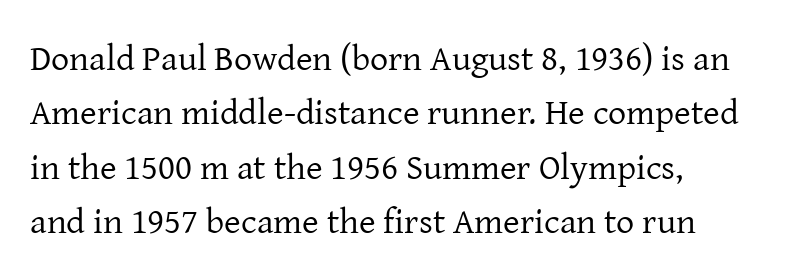
The image shows 36 px regular-weight serif type, upright; set left-aligned, normal line spacing (1.51x), normal letter spacing, not underlined; low stroke contrast and a medium x-height.
